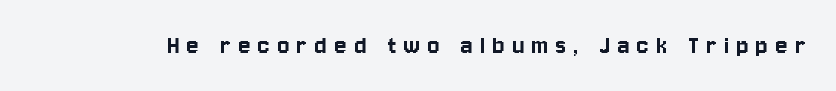
Tracking value appears strongly positive — letters spread wide. No word sits above an underline. A typesetter would label this face a sans. You could not count columns in this text — the font is proportionally spaced.
